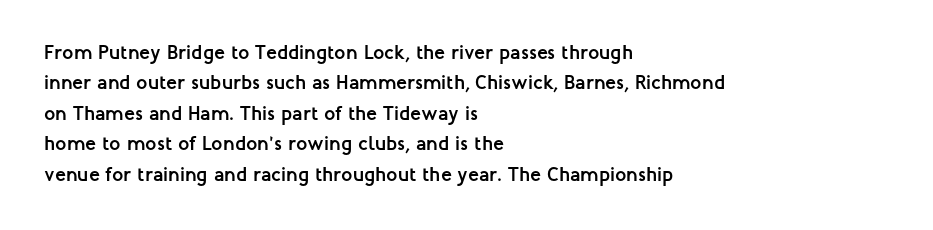
Q: Is the text bold? A: Yes.
Q: Is the text italic (slanted)? A: No, it is upright.
Q: Is the text underlined? A: No.
Q: How is the paragraph aligned? A: Left-aligned.
Q: Is the spacing between letters normal or unusually wide? A: Normal.
Q: Is the spacing between lines tight, normal or loose? A: Normal.
